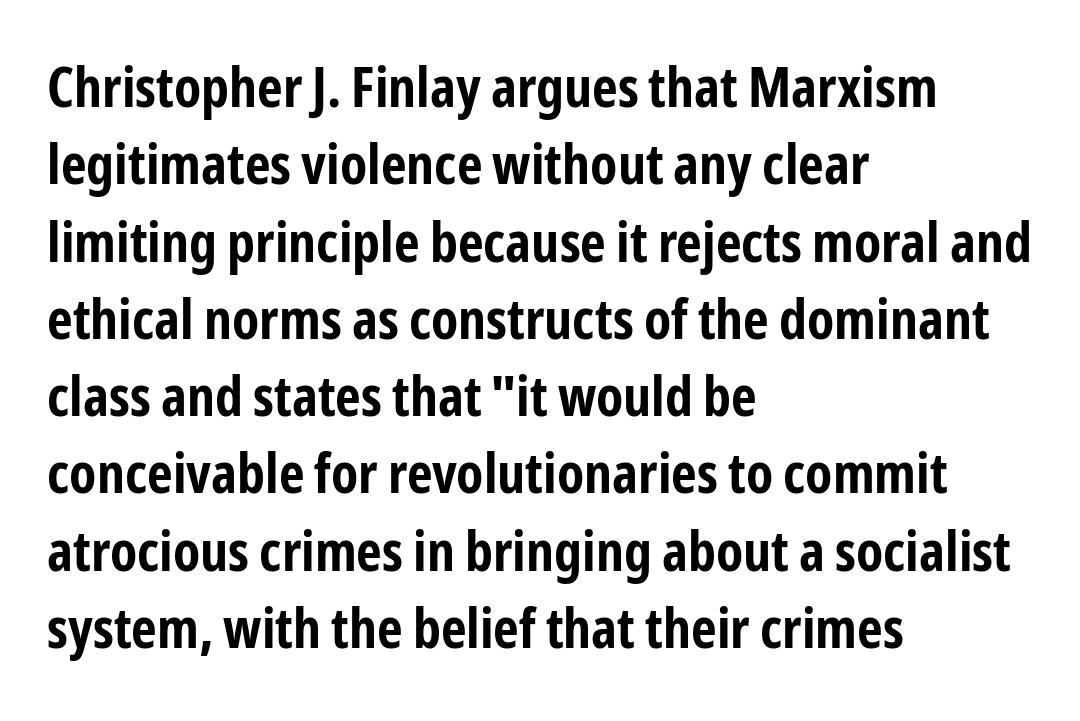
{"serif": "no", "italic": "no", "bold": "yes", "weight": "bold", "width": "condensed", "stroke_contrast": "low", "x_height": "medium", "monospaced": "no", "underline": "no", "align": "left", "line_spacing": "normal", "line_spacing_ratio": 1.38, "letter_spacing": "normal", "letter_spacing_em": 0.0, "glyph_px": 56}
